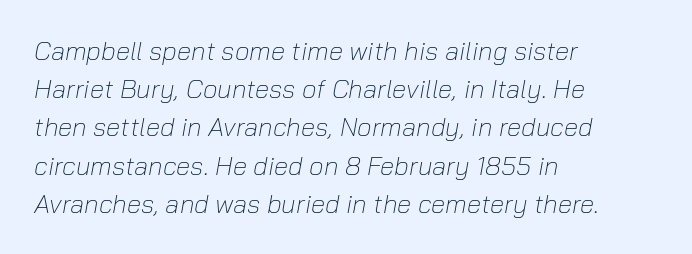
The image shows 26 px text type, italic (leaning right); set left-aligned, normal line spacing (1.47x), normal letter spacing, not underlined.
